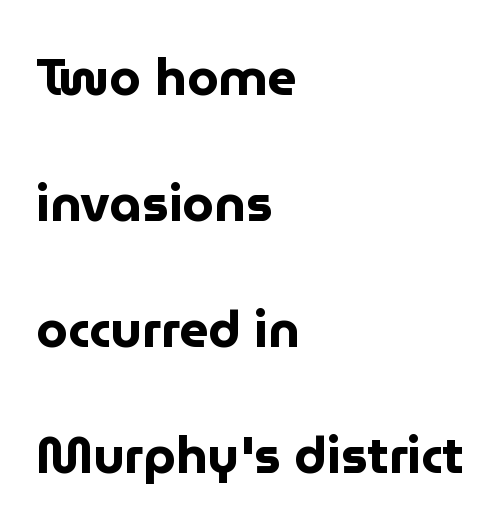
Is this a fixed-width face? No — the glyphs have proportional, varying widths. Nothing unusual about the tracking: characters are spaced as the font intends. Honestly, the rows look like they've been pulled way apart. The lettering stays uniformly vertical, giving the passage a roman look. The baseline area is clear. The letters carry no serifs — their stems end cleanly without finishing strokes.
